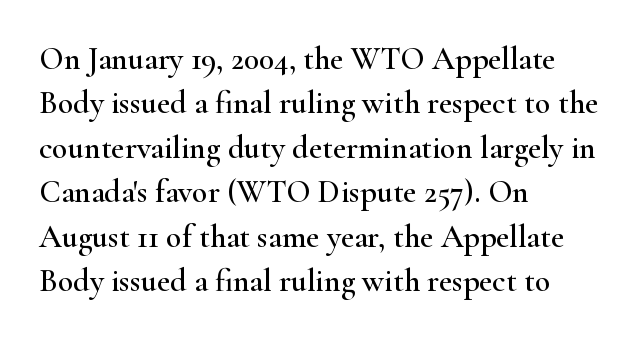
{"serif": "yes", "italic": "no", "width": "wide", "stroke_contrast": "high", "x_height": "small", "monospaced": "no", "underline": "no", "align": "left", "line_spacing": "normal", "line_spacing_ratio": 1.39, "letter_spacing": "normal", "letter_spacing_em": 0.0, "glyph_px": 32}
